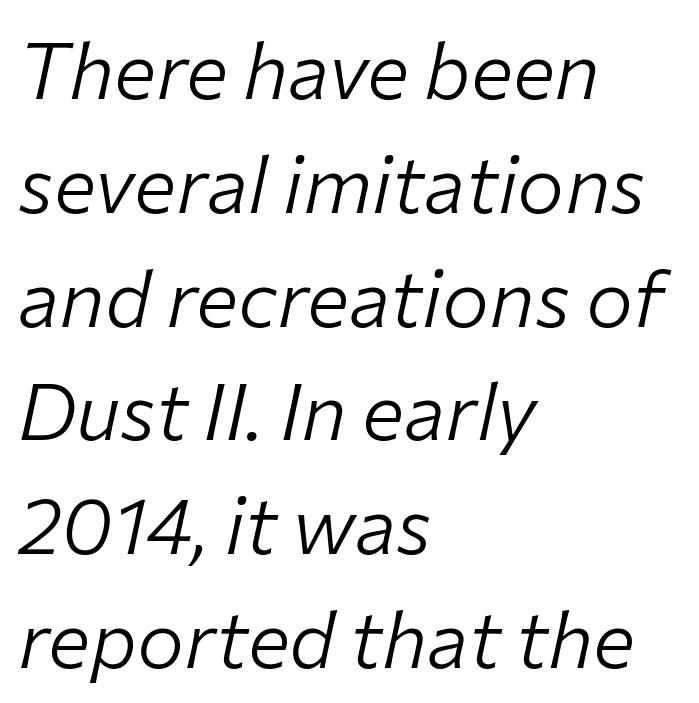
Q: Is the text bold? A: No.
Q: Is the text italic (slanted)? A: Yes, it leans right by about 12 degrees.
Q: Is the text underlined? A: No.
Q: How is the paragraph aligned? A: Left-aligned.
Q: Is the spacing between letters normal or unusually wide? A: Normal.
Q: Is the spacing between lines tight, normal or loose? A: Normal.
Q: Width (condensed, normal, or wide)? A: Normal.
Q: Stroke contrast? A: Low.
Q: x-height? A: Medium.
Q: Monospaced? A: No.
